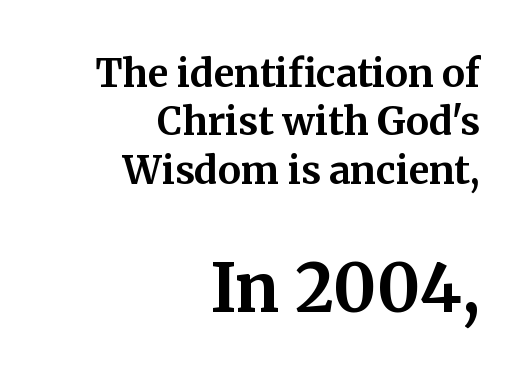
The image shows 66 px bold serif type, upright; set right-aligned, normal line spacing (1.27x), normal letter spacing, not underlined; the second (bottom) block is 1.74x larger; medium stroke contrast and a medium x-height.
